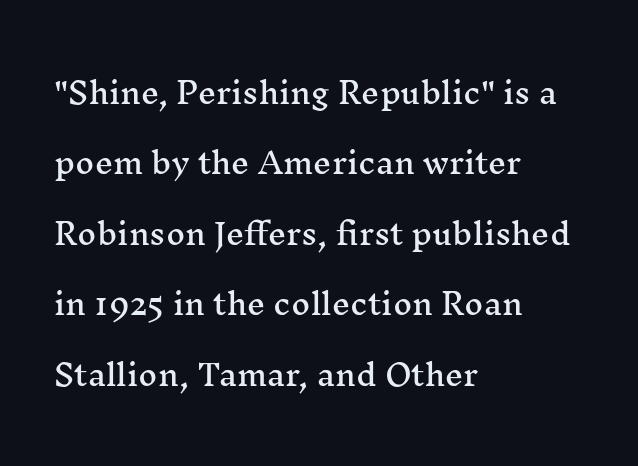
{"serif": "yes", "italic": "no", "width": "wide", "stroke_contrast": "medium", "x_height": "medium", "monospaced": "no", "underline": "no", "align": "left", "line_spacing": "loose", "line_spacing_ratio": 2.43, "letter_spacing": "normal", "letter_spacing_em": 0.0, "glyph_px": 29}
